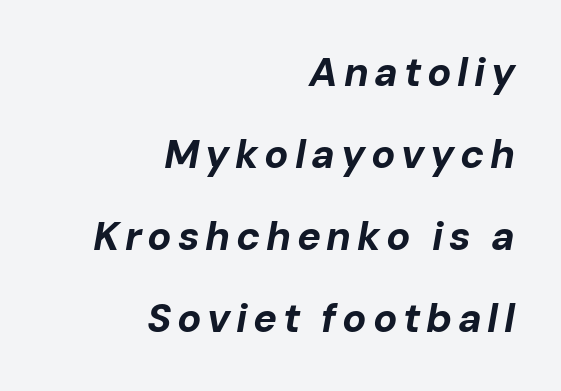
{"italic": "yes", "lean": "right", "slant_degrees": 10, "bold": "yes", "weight": "bold", "width": "normal", "stroke_contrast": "low", "x_height": "medium", "monospaced": "no", "underline": "no", "align": "right", "line_spacing": "loose", "line_spacing_ratio": 2.05, "glyph_px": 40}
